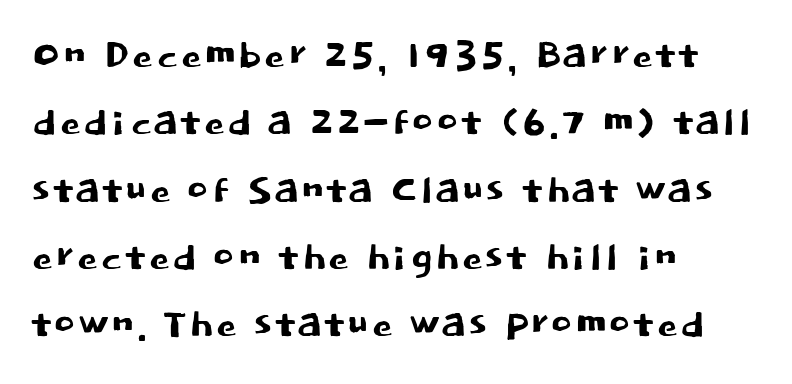
The image shows 53 px sans-serif type, upright; set left-aligned, normal line spacing (1.27x), normal letter spacing, not underlined; low stroke contrast and a large x-height.
